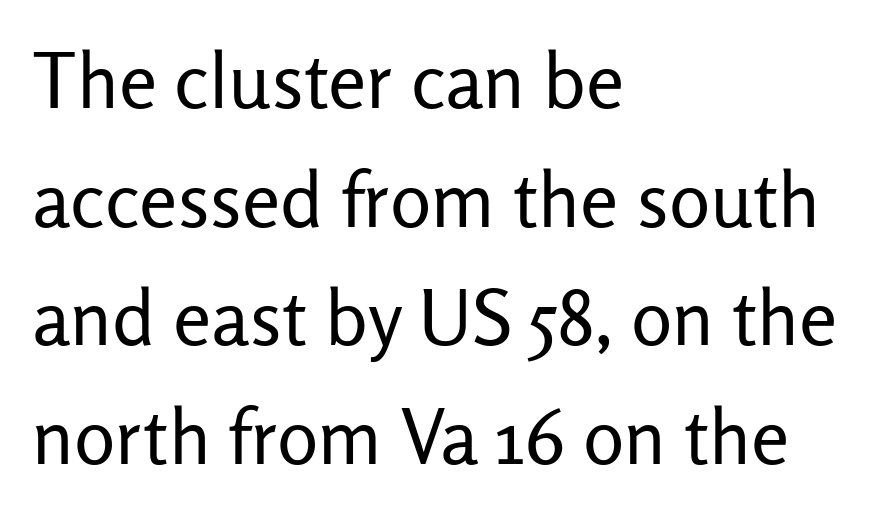
The designer went with a sans here, leaving each stem footless. The area under the type is left untouched. The space between consecutive lines is moderate. Every character sits straight up, as roman type does. Letter spacing: default. No chunkiness to these letters — they're not bold.
